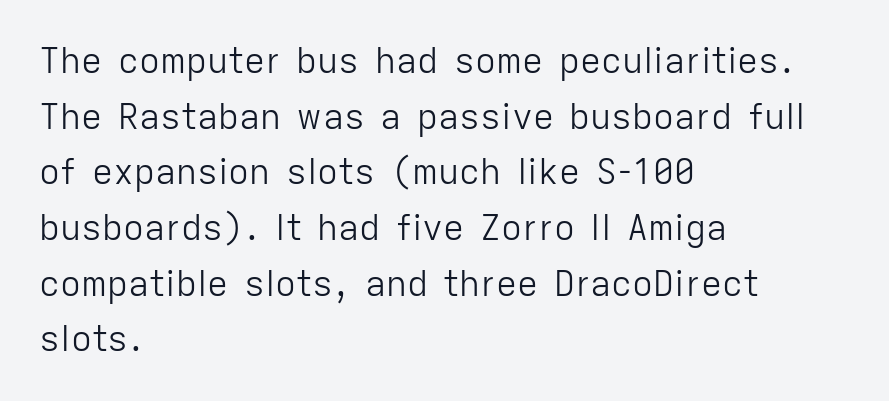
The image shows 35 px light sans-serif type, upright; set left-aligned, normal line spacing (1.59x), normal letter spacing, not underlined; low stroke contrast and a medium x-height.
